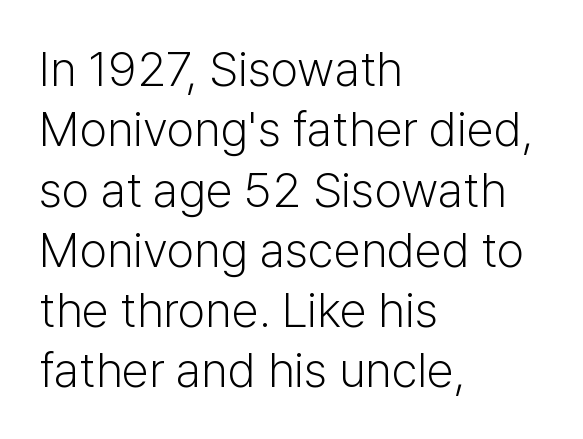
{"serif": "no", "italic": "no", "bold": "no", "weight": "light", "width": "normal", "stroke_contrast": "low", "x_height": "medium", "monospaced": "no", "underline": "no", "align": "left", "line_spacing_ratio": 1.23, "letter_spacing": "normal", "letter_spacing_em": 0.0, "glyph_px": 49}
